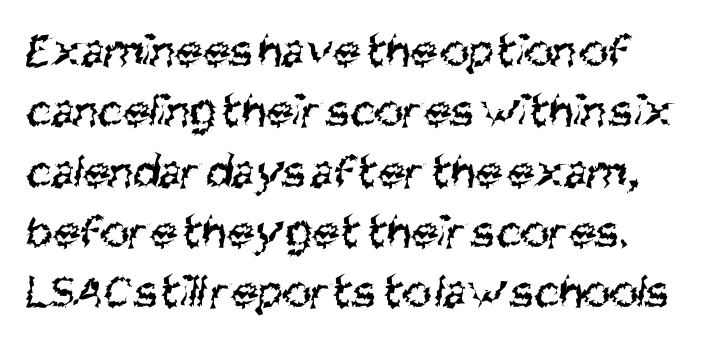
The image shows 49 px regular-weight, condensed sans-serif type; set line spacing 1.23x, normal letter spacing, not underlined; medium stroke contrast and a large x-height.
